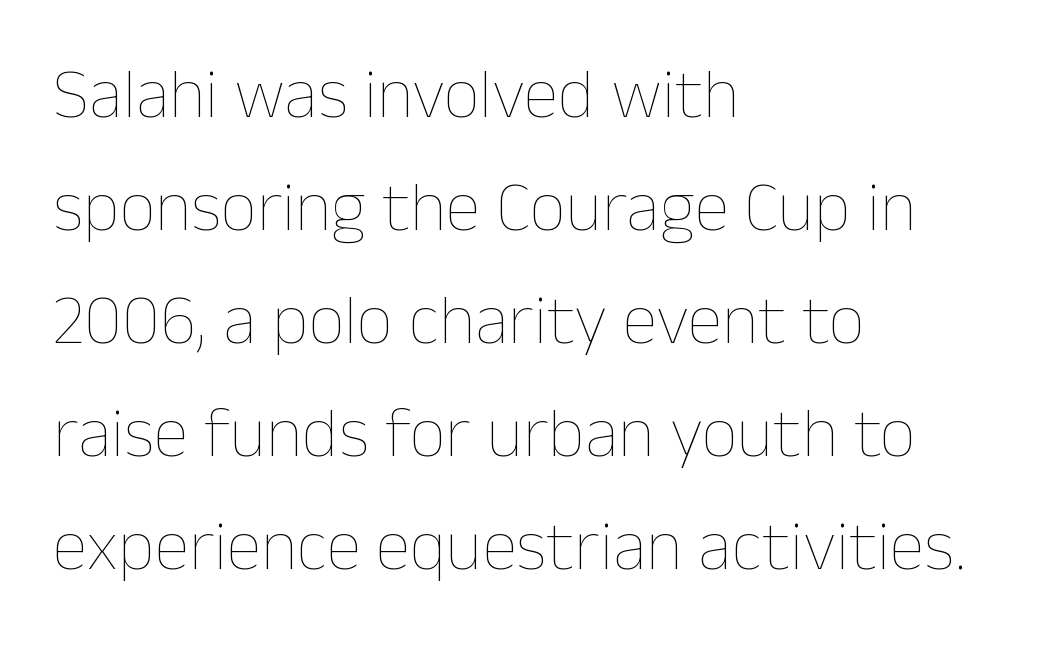
The passage shown is not underscored anywhere. The font sits on the lighter half of the weight spectrum, regular included. The face used here is proportionally spaced, like ordinary book or web type. These lines keep a tight, regular rhythm from letter to letter.
